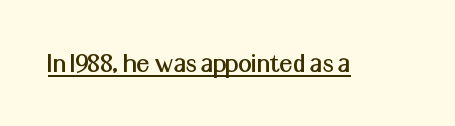
{"serif": "no", "italic": "no", "width": "normal", "stroke_contrast": "medium", "x_height": "medium", "monospaced": "no", "underline": "yes", "letter_spacing": "normal", "letter_spacing_em": 0.0, "glyph_px": 30}
